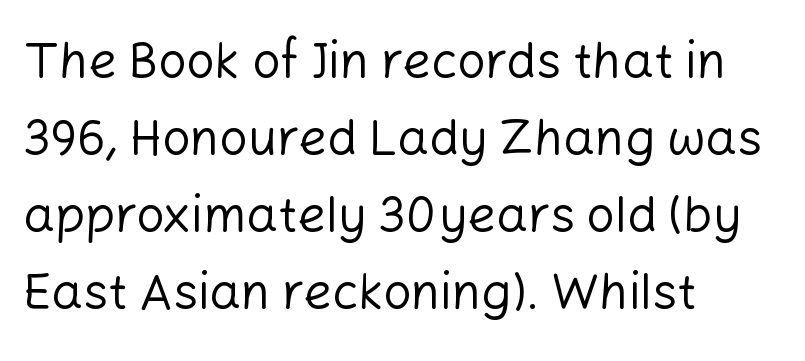
The image shows 50 px regular-weight sans-serif type, upright; set left-aligned, normal line spacing (1.54x), normal letter spacing, not underlined; low stroke contrast and a medium x-height.
